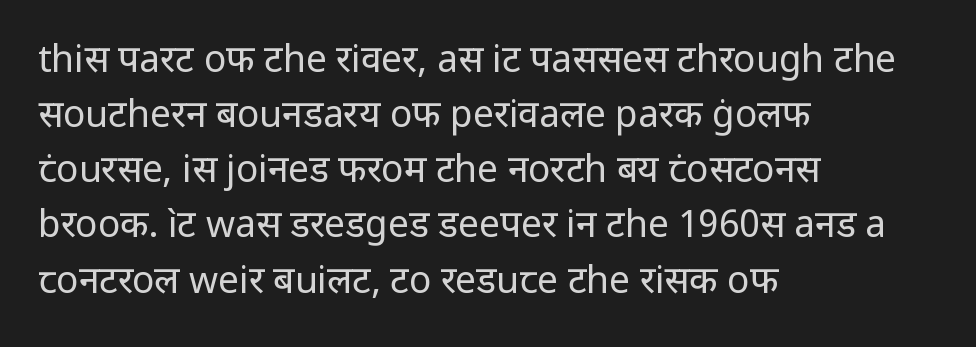
{"serif": "no", "italic": "no", "bold": "no", "weight": "regular", "width": "normal", "stroke_contrast": "low", "x_height": "medium", "monospaced": "no", "underline": "no", "align": "left", "line_spacing": "normal", "line_spacing_ratio": 1.49, "letter_spacing": "normal", "letter_spacing_em": 0.0, "glyph_px": 37}
